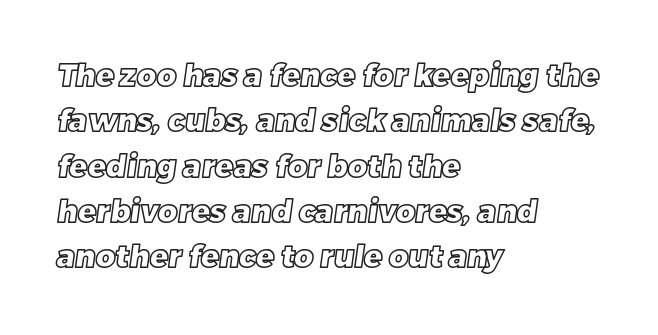
Q: Is the text underlined? A: No.
Q: How is the paragraph aligned? A: Left-aligned.
Q: Is the spacing between letters normal or unusually wide? A: Normal.
Q: Is the spacing between lines tight, normal or loose? A: Normal.
Q: Width (condensed, normal, or wide)? A: Normal.
Q: x-height? A: Large.
Q: Monospaced? A: No.
